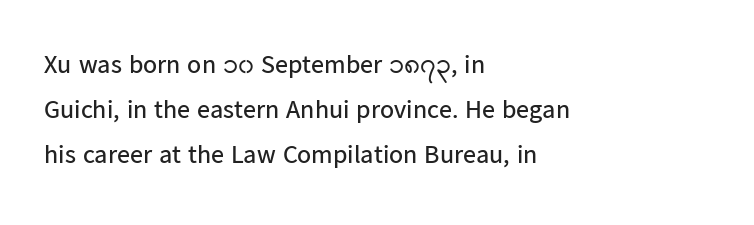
The image shows 26 px text type, upright; set left-aligned, line spacing 1.74x, normal letter spacing, not underlined.
